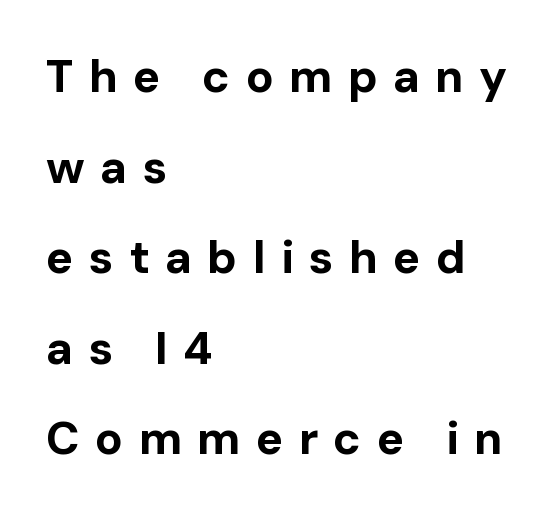
Any mark beneath the type? The region is blank. Substantial extra tracking has been applied to these lines. Ordinary non-slanted type is in use. The passage is arranged the way most books set body copy — flush left.
